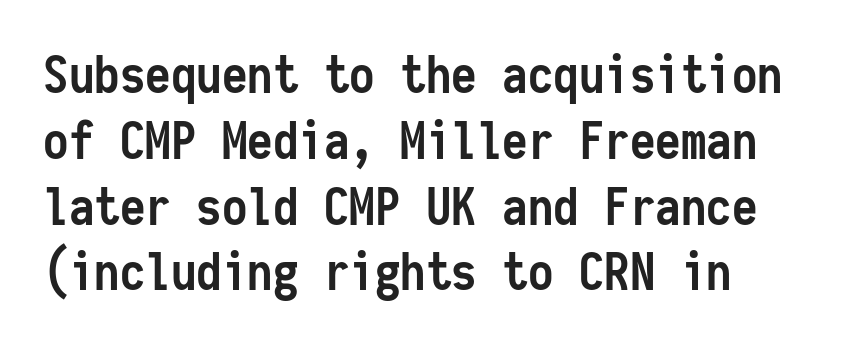
Q: Is the text bold? A: Yes.
Q: Is the text italic (slanted)? A: No, it is upright.
Q: Is the typeface a serif or a sans-serif typeface? A: Sans-serif.
Q: Is the text underlined? A: No.
Q: How is the paragraph aligned? A: Left-aligned.
Q: Is the spacing between letters normal or unusually wide? A: Normal.
Q: Is the spacing between lines tight, normal or loose? A: Normal.
Q: Width (condensed, normal, or wide)? A: Condensed.
Q: Stroke contrast? A: Low.
Q: x-height? A: Medium.
Q: Monospaced? A: Yes.
